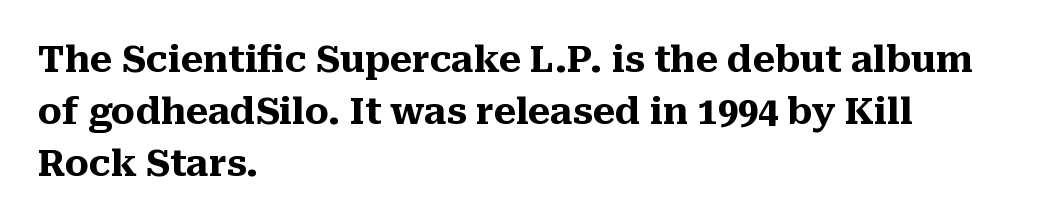
In terms of leading, this rendering sits right in the middle. Little horizontal feet cap the strokes, marking this as serif type. The string is rendered with underlining switched off. Emphasis by weight is at full strength: bold. Here the glyphs are tracked normally, forming tight word shapes.
